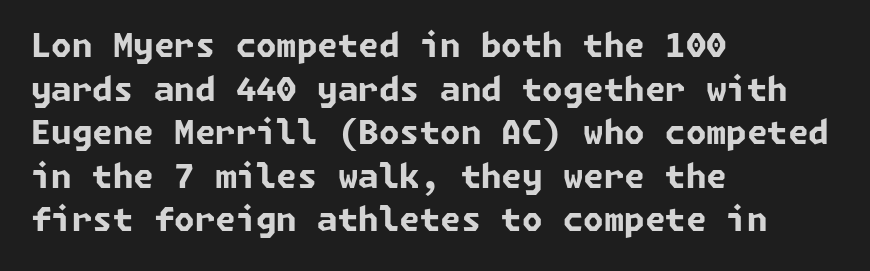
The image shows 33 px bold sans-serif type; set left-aligned, normal line spacing (1.32x), normal letter spacing, not underlined; low stroke contrast and a medium x-height.
